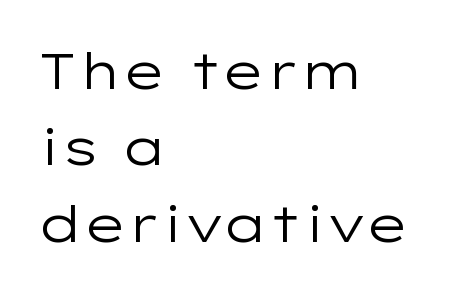
Q: Is the text bold? A: No.
Q: Is the text italic (slanted)? A: No, it is upright.
Q: Is the typeface a serif or a sans-serif typeface? A: Sans-serif.
Q: Is the text underlined? A: No.
Q: How is the paragraph aligned? A: Left-aligned.
Q: Is the spacing between letters normal or unusually wide? A: Normal.
Q: Is the spacing between lines tight, normal or loose? A: Normal.
Q: Width (condensed, normal, or wide)? A: Wide.
Q: Stroke contrast? A: Low.
Q: x-height? A: Medium.
Q: Monospaced? A: No.
